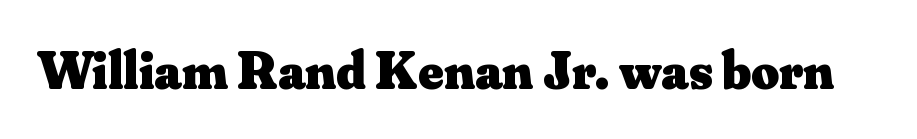
{"serif": "yes", "italic": "no", "bold": "yes", "weight": "heavy", "width": "normal", "stroke_contrast": "medium", "x_height": "small", "monospaced": "no", "underline": "no", "letter_spacing": "normal", "letter_spacing_em": 0.0, "glyph_px": 54}
